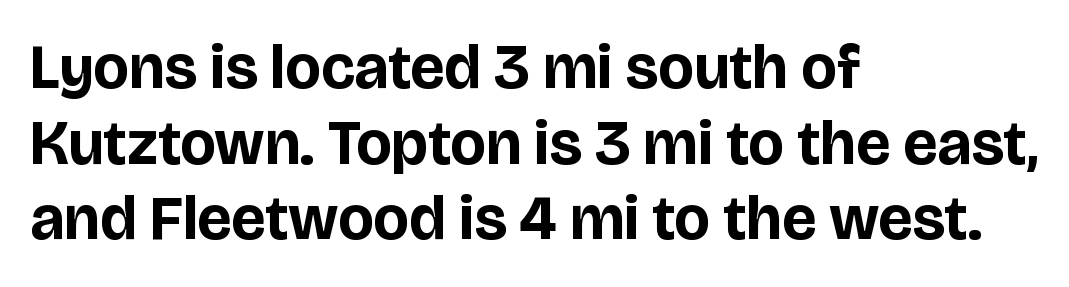
The image shows 62 px bold sans-serif type, upright; set left-aligned, line spacing 1.22x, normal letter spacing, not underlined; low stroke contrast and a large x-height.
